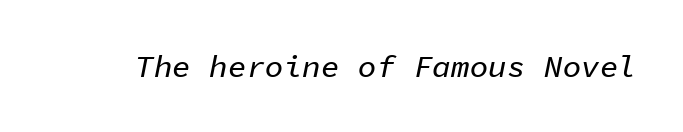
The image shows 31 px text type, italic (leaning right), monospaced; set normal letter spacing, not underlined; low stroke contrast and a medium x-height.
